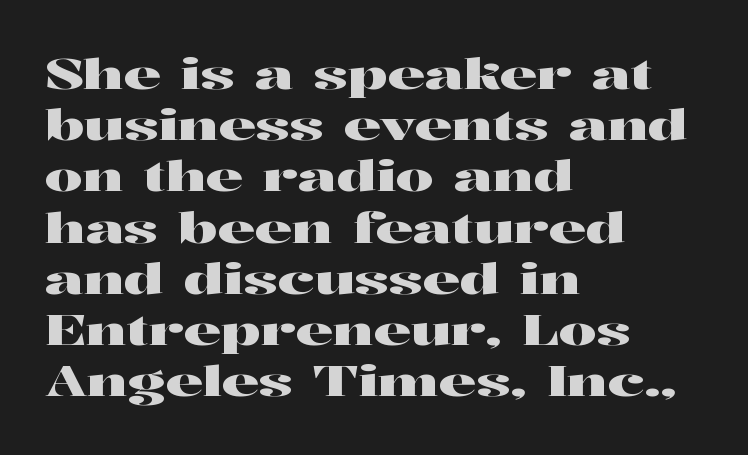
The image shows 42 px wide serif type, upright; set left-aligned, line spacing 1.22x, normal letter spacing, not underlined; high stroke contrast and a medium x-height.
